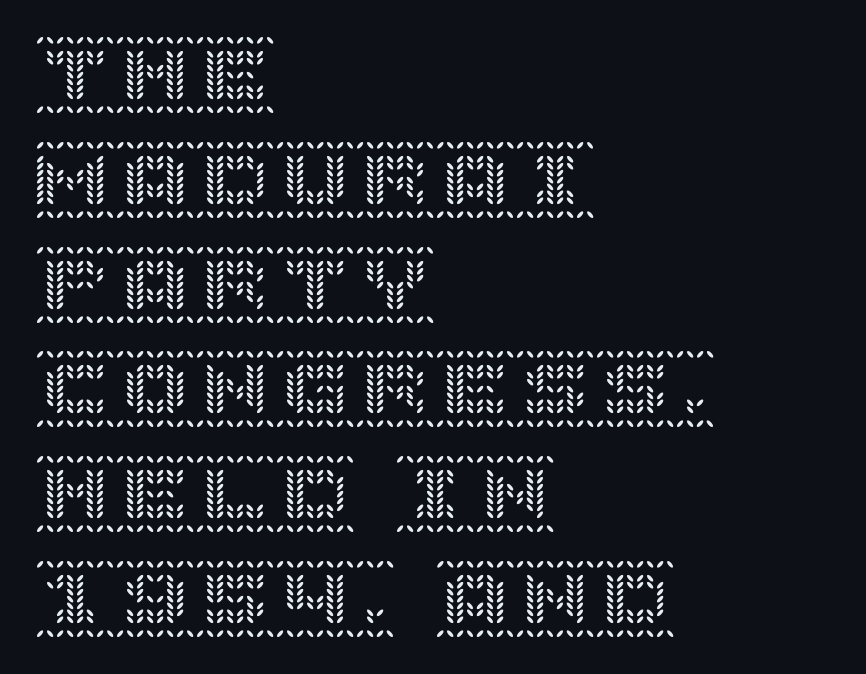
The font's upright variant was chosen for this text. Glyph-to-glyph distance matches everyday printed text. Quick note: interline space is typical. The paragraph has a hard left edge and a soft right edge. Check the space under the baseline: it is left empty.
